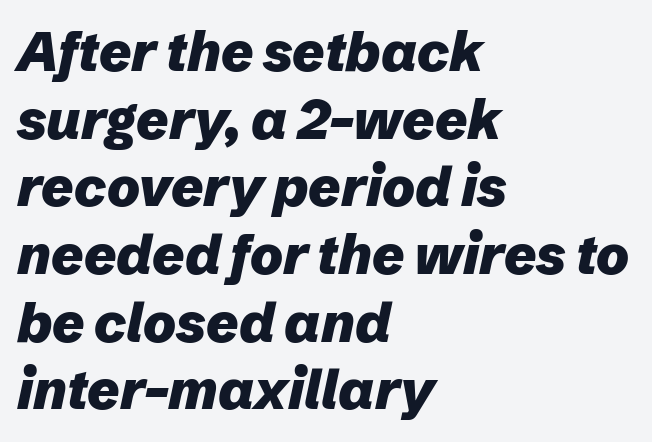
The image shows 55 px heavy type, italic (leaning right); set left-aligned, line spacing 1.23x, normal letter spacing, not underlined; low stroke contrast and a medium x-height.
